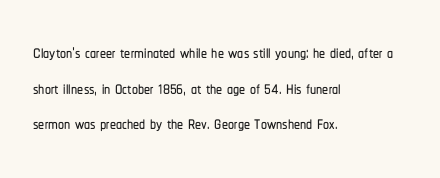
{"italic": "no", "underline": "no", "align": "left", "line_spacing": "normal", "line_spacing_ratio": 1.48, "letter_spacing": "normal", "letter_spacing_em": 0.0, "glyph_px": 24}
